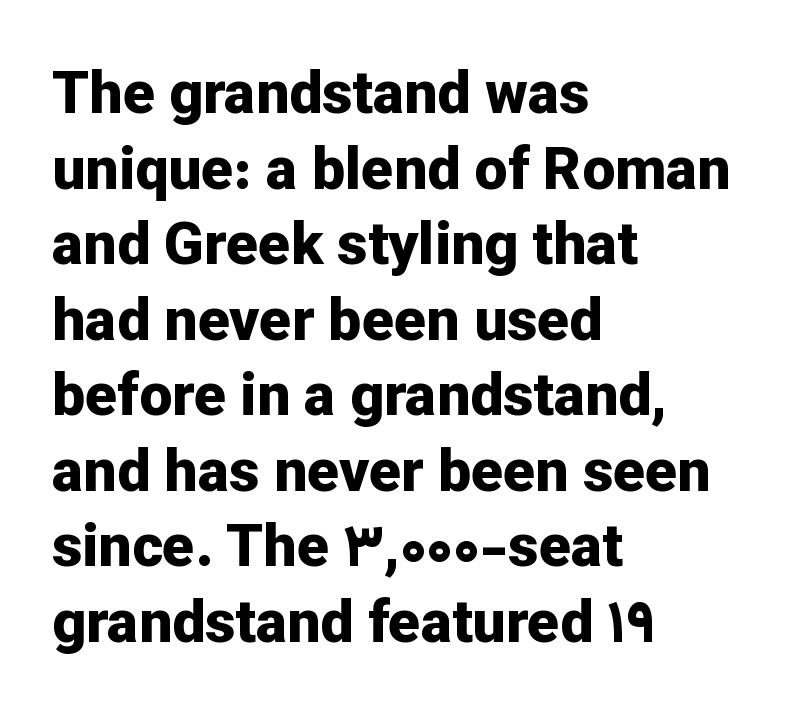
The image shows 59 px bold sans-serif type, upright; set left-aligned, normal line spacing (1.28x), normal letter spacing, not underlined; low stroke contrast and a medium x-height.
